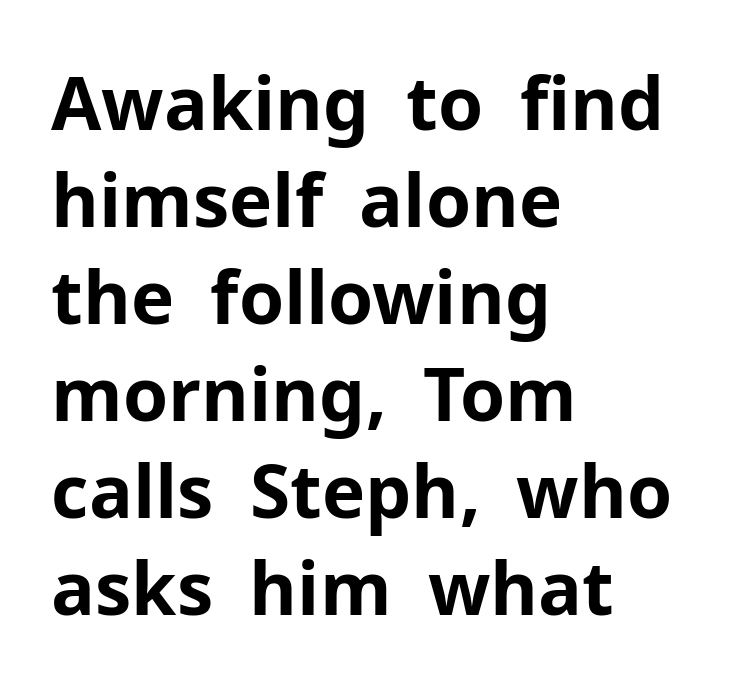
A typesetter would call this leading conventional body-copy spacing. You could not count columns in this text — the font is proportionally spaced. Does the weight exceed regular? Yes, all the way to bold. The letters sit at their default tracking, neither squeezed nor spread. The lines are quadded left. The axis of the letterforms is exactly vertical.
